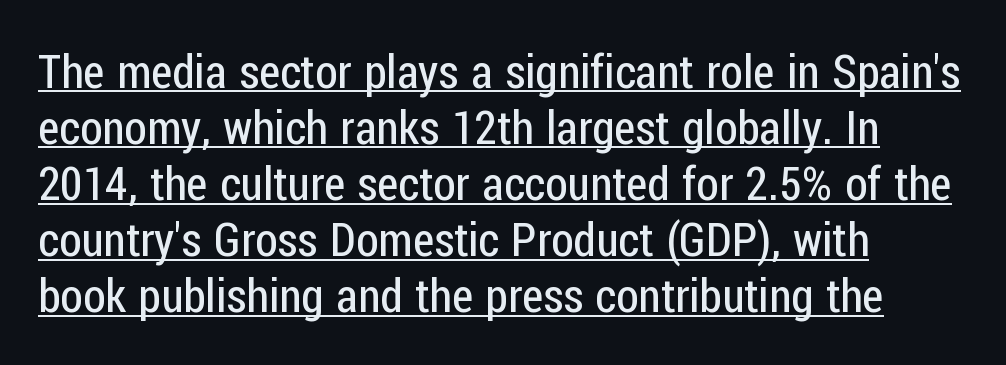
Spacing verdict: proportional, widths tailored to each character. The typesetter chose a ragged-right arrangement here. No extra ink here — the face is not bold. Students, note that the glyphs here touch the page at normal intervals. Students, observe the line beneath the letters — that is underlining.
